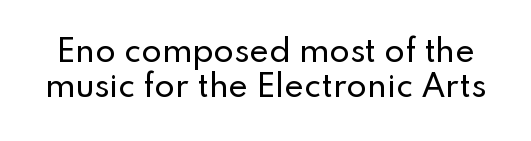
{"serif": "no", "italic": "no", "width": "normal", "stroke_contrast": "low", "x_height": "small", "monospaced": "no", "underline": "no", "line_spacing_ratio": 1.16, "letter_spacing": "normal", "letter_spacing_em": 0.0, "glyph_px": 30}
